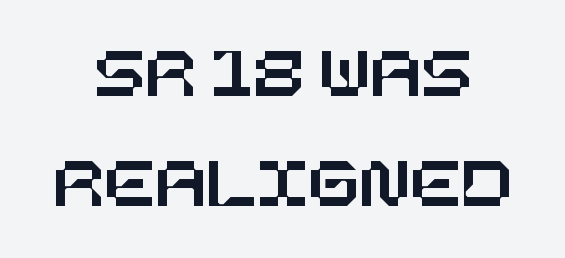
{"italic": "no", "width": "normal", "stroke_contrast": "low", "x_height": "large", "underline": "no", "align": "center", "line_spacing": "normal", "line_spacing_ratio": 1.47, "letter_spacing": "normal", "letter_spacing_em": 0.0, "glyph_px": 75}
